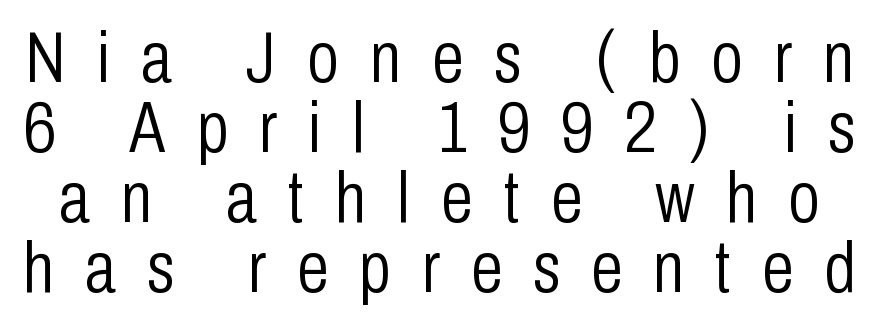
{"serif": "no", "italic": "no", "bold": "no", "weight": "light", "width": "condensed", "stroke_contrast": "low", "x_height": "medium", "monospaced": "no", "underline": "no", "line_spacing": "tight", "line_spacing_ratio": 0.97, "letter_spacing": "wide", "letter_spacing_em": 0.43, "glyph_px": 72}
